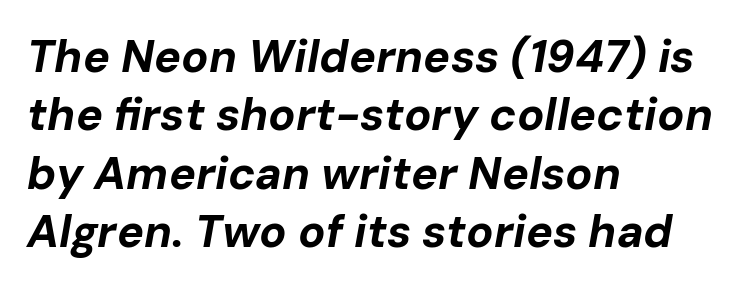
Notice how descenders clear the ascenders below comfortably — that's standard leading. Alignment: flush left. The passage shown has conventional tracking throughout. Pretty heavy lettering here — definitely bold. Looks like regular typesetting: each glyph gets only the width it needs.
